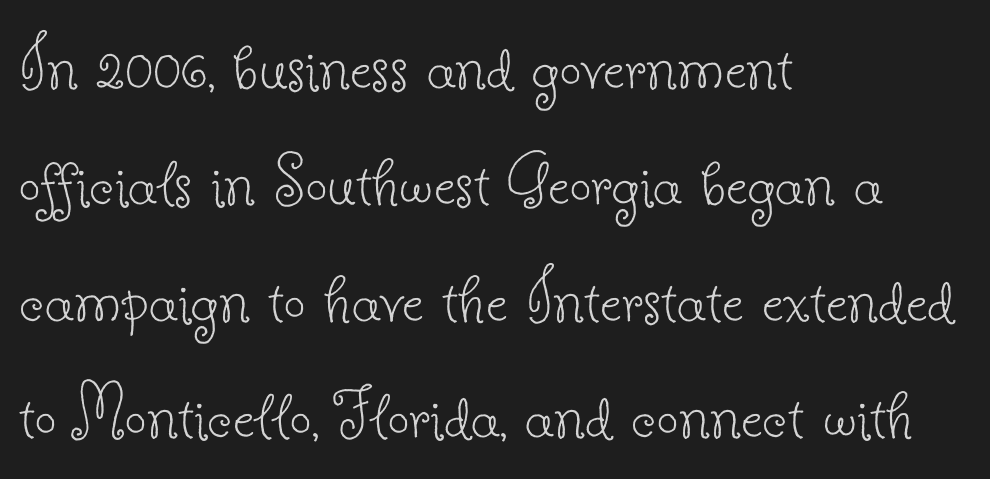
{"serif": "yes", "italic": "no", "bold": "no", "weight": "thin", "width": "normal", "stroke_contrast": "low", "x_height": "small", "monospaced": "no", "underline": "no", "align": "left", "line_spacing": "normal", "line_spacing_ratio": 1.51, "letter_spacing": "normal", "letter_spacing_em": 0.0, "glyph_px": 77}
